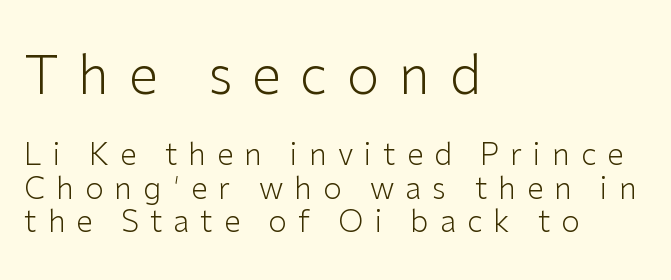
No word sits above an underline. The weight tops out at a normal text grade. The font family rendered here belongs to the sans-serif group. Is there any slant? The stems are plumb. Leftover space on each line is placed entirely after the last word. Character widths vary here, with narrow letters taking less room than wide ones.
